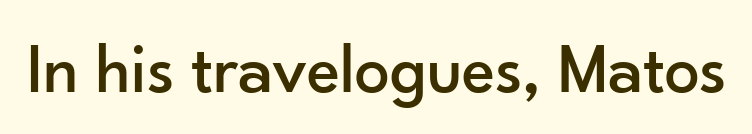
It's the straight-up-and-down kind of type. The passage shown is typed in a proportional face where columns would drift. Caption: standard tracking, unaltered. A typesetter would label this face a sans. Unmarked baselines from the first word to the last.
